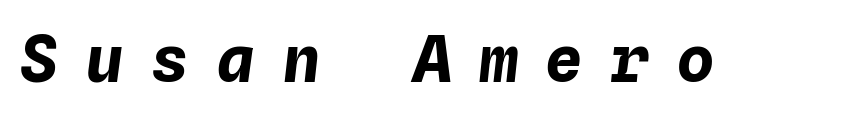
{"italic": "yes", "lean": "right", "slant_degrees": 4, "bold": "yes", "weight": "bold", "width": "normal", "stroke_contrast": "low", "x_height": "medium", "monospaced": "yes", "underline": "no", "letter_spacing": "wide", "letter_spacing_em": 0.41, "glyph_px": 65}
